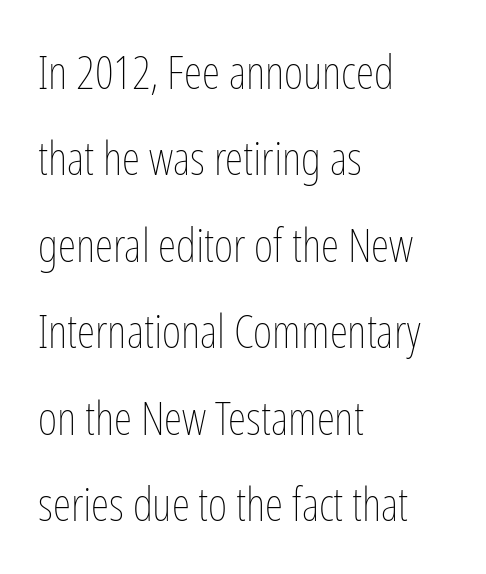
The image shows 47 px thin, condensed type, upright; set left-aligned, line spacing 1.84x, normal letter spacing, not underlined; low stroke contrast and a medium x-height.
